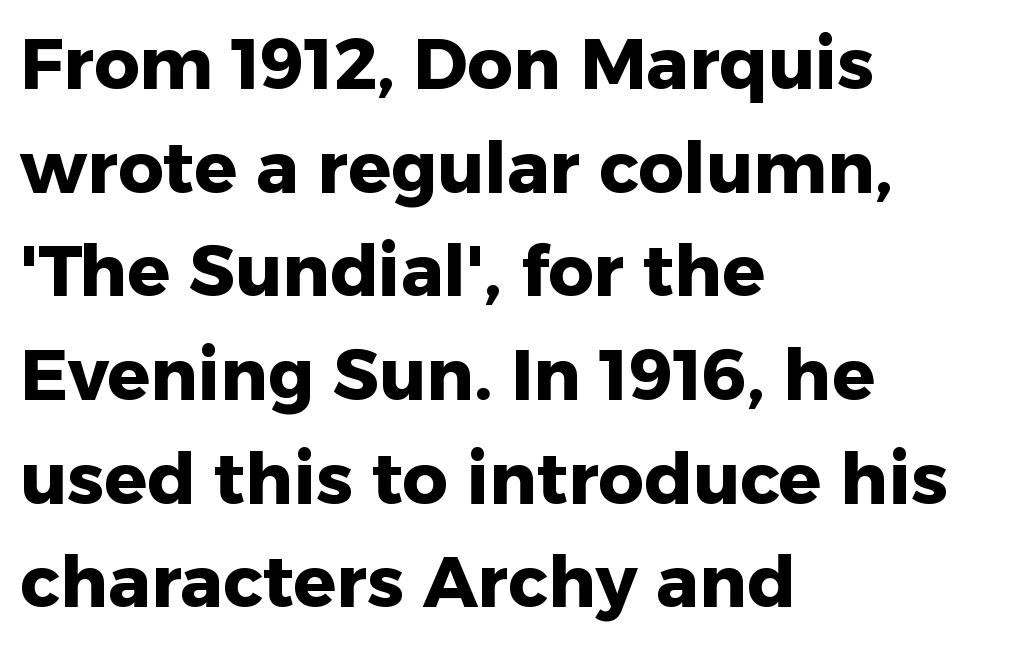
The image shows 71 px heavy sans-serif type, upright; set left-aligned, normal line spacing (1.46x), normal letter spacing, not underlined; low stroke contrast and a medium x-height.
